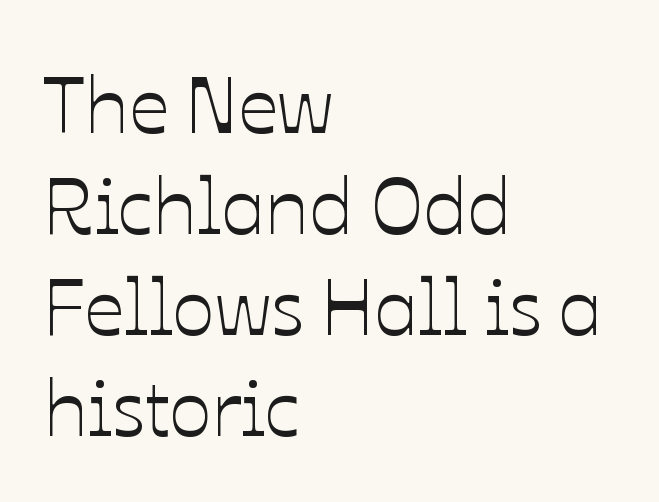
If you measured baseline to baseline, you'd find a middling distance. You could not count columns in this text — the font is proportionally spaced. Designer's note — italics off, roman on. If you drew a ruler down the left edge, every line would touch it. The type is set solid horizontally, with unmodified tracking.
